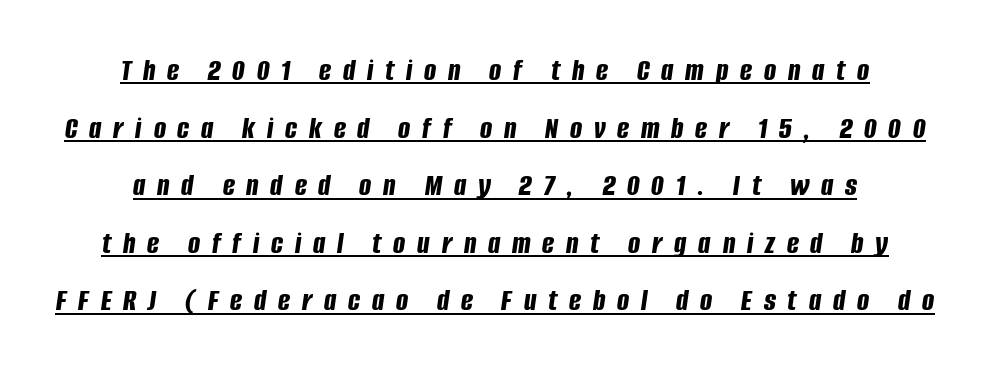
Q: Is the text bold? A: Yes.
Q: Is the text italic (slanted)? A: Yes, it leans right by about 8 degrees.
Q: Is the text underlined? A: Yes.
Q: How is the paragraph aligned? A: Centered.
Q: Is the spacing between letters normal or unusually wide? A: Unusually wide.
Q: Width (condensed, normal, or wide)? A: Condensed.
Q: Stroke contrast? A: Low.
Q: x-height? A: Large.
Q: Monospaced? A: No.
